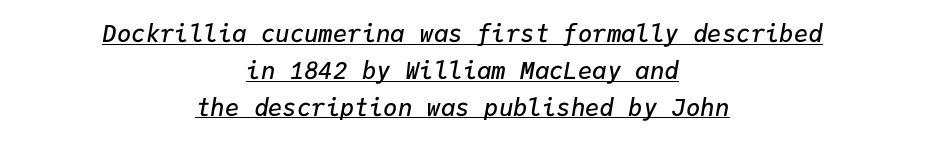
{"italic": "yes", "lean": "right", "slant_degrees": 9, "bold": "semi", "underline": "yes", "align": "center", "line_spacing": "normal", "line_spacing_ratio": 1.54, "letter_spacing": "normal", "letter_spacing_em": 0.0, "glyph_px": 24}
